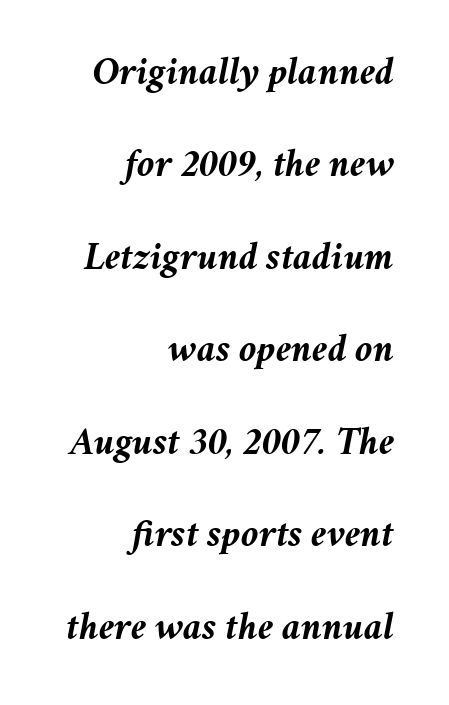
{"italic": "yes", "lean": "right", "slant_degrees": 11, "bold": "yes", "weight": "semibold", "width": "normal", "stroke_contrast": "medium", "x_height": "medium", "monospaced": "no", "underline": "no", "align": "right", "line_spacing": "loose", "line_spacing_ratio": 2.37, "letter_spacing": "normal", "letter_spacing_em": 0.0, "glyph_px": 39}
